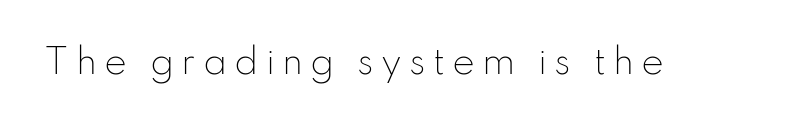
Quick note: underline off. Varying glyph widths throughout — classic text-font behaviour. Caption: expanded tracking, letters set apart. The text was rendered using a sans face with plain stroke endings. The typography opts for an upright posture over an oblique one.
